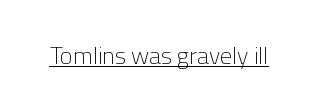
{"italic": "no", "bold": "no", "underline": "yes", "letter_spacing": "normal", "letter_spacing_em": 0.0, "glyph_px": 24}
